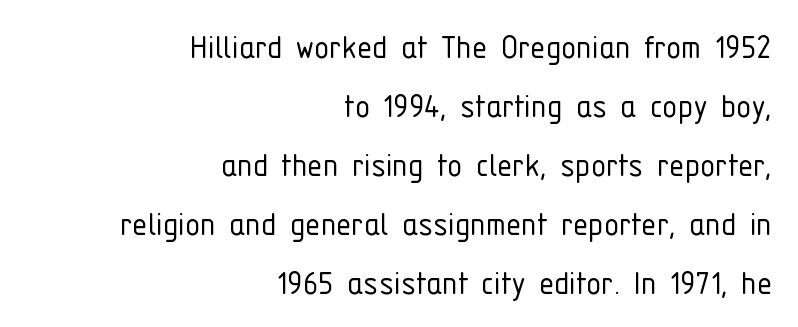
Q: Is the text bold? A: No.
Q: Is the text italic (slanted)? A: No, it is upright.
Q: Is the typeface a serif or a sans-serif typeface? A: Sans-serif.
Q: Is the text underlined? A: No.
Q: How is the paragraph aligned? A: Right-aligned.
Q: Is the spacing between letters normal or unusually wide? A: Normal.
Q: Is the spacing between lines tight, normal or loose? A: Normal.
Q: Width (condensed, normal, or wide)? A: Condensed.
Q: Stroke contrast? A: Low.
Q: x-height? A: Medium.
Q: Monospaced? A: No.
